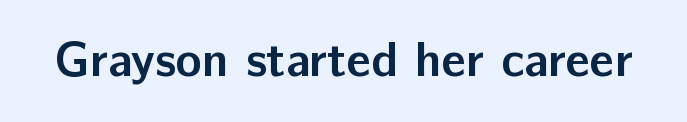
Q: Is the text bold? A: Yes.
Q: Is the text italic (slanted)? A: No, it is upright.
Q: Is the typeface a serif or a sans-serif typeface? A: Sans-serif.
Q: Is the text underlined? A: No.
Q: Is the spacing between letters normal or unusually wide? A: Normal.
Q: Width (condensed, normal, or wide)? A: Normal.
Q: Stroke contrast? A: Low.
Q: x-height? A: Medium.
Q: Monospaced? A: No.
